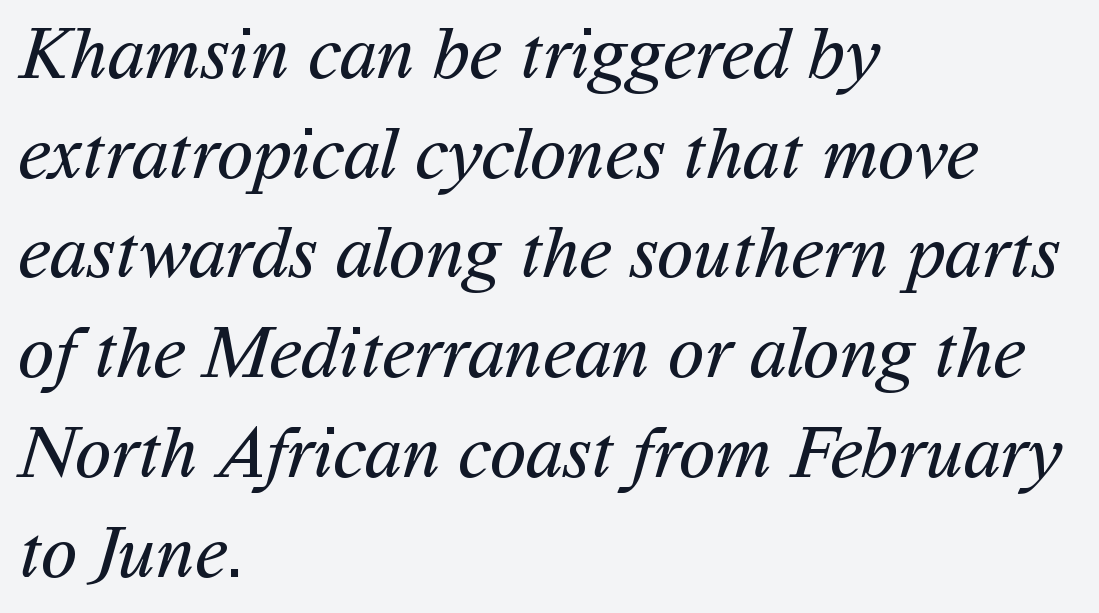
The image shows 75 px regular-weight sans-serif type; set left-aligned, normal line spacing (1.33x), normal letter spacing, not underlined; medium stroke contrast and a medium x-height.
